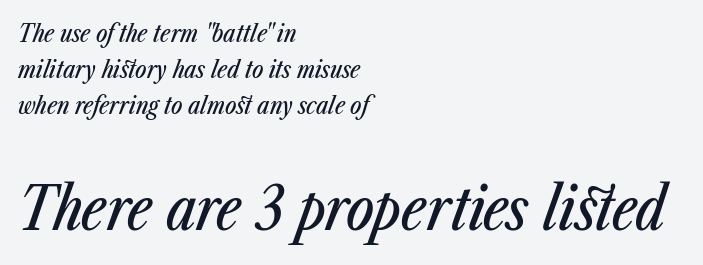
These lines are rendered in a variable-pitch font. It's the slanting kind of type. Of the two passages, the one underneath uses the larger point size. Lines of text with bare space underneath.
